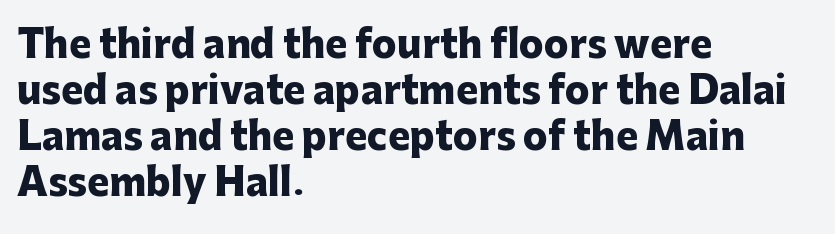
Q: Is the text bold? A: Yes.
Q: Is the text italic (slanted)? A: No, it is upright.
Q: Is the typeface a serif or a sans-serif typeface? A: Sans-serif.
Q: Is the text underlined? A: No.
Q: How is the paragraph aligned? A: Left-aligned.
Q: Is the spacing between letters normal or unusually wide? A: Normal.
Q: Width (condensed, normal, or wide)? A: Normal.
Q: Stroke contrast? A: Low.
Q: x-height? A: Medium.
Q: Monospaced? A: No.
